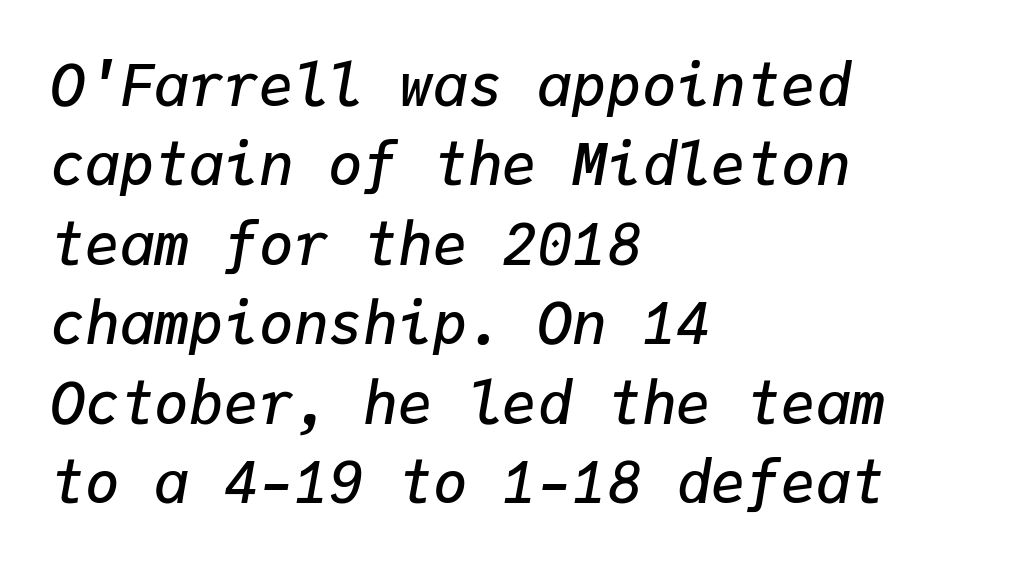
The image shows 58 px semibold type, italic (leaning right), monospaced; set left-aligned, normal line spacing (1.37x), normal letter spacing, not underlined; low stroke contrast and a medium x-height.
